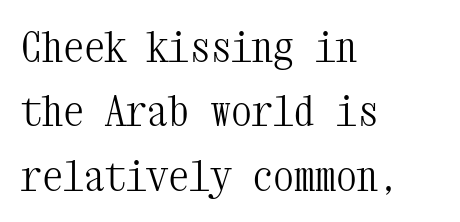
{"serif": "yes", "italic": "no", "bold": "no", "weight": "light", "width": "condensed", "stroke_contrast": "medium", "x_height": "medium", "monospaced": "yes", "underline": "no", "align": "left", "line_spacing": "normal", "line_spacing_ratio": 1.53, "letter_spacing": "normal", "letter_spacing_em": 0.0, "glyph_px": 42}
